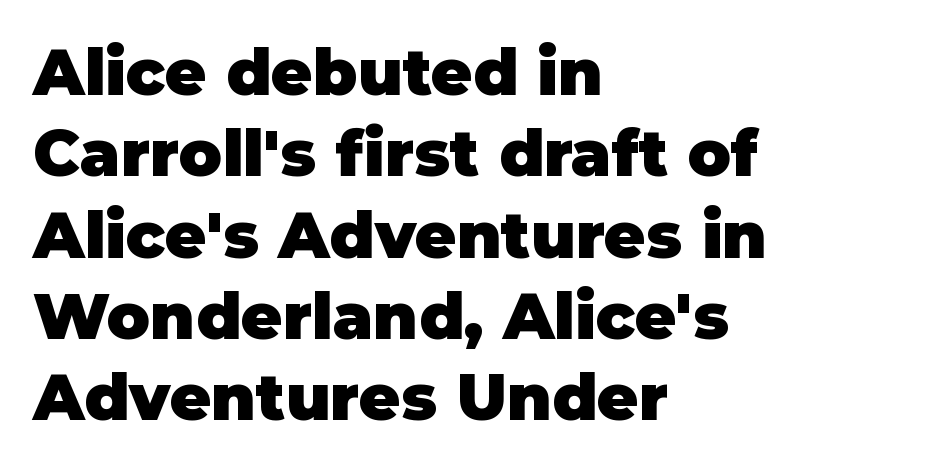
{"serif": "no", "italic": "no", "bold": "yes", "weight": "heavy", "width": "normal", "stroke_contrast": "low", "x_height": "large", "monospaced": "no", "underline": "no", "align": "left", "line_spacing": "normal", "line_spacing_ratio": 1.27, "letter_spacing": "normal", "letter_spacing_em": 0.0, "glyph_px": 64}
